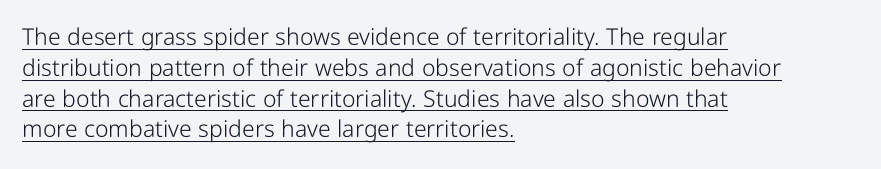
{"italic": "no", "bold": "no", "underline": "yes", "align": "left", "line_spacing": "normal", "line_spacing_ratio": 1.34, "letter_spacing": "normal", "letter_spacing_em": 0.0, "glyph_px": 23}
